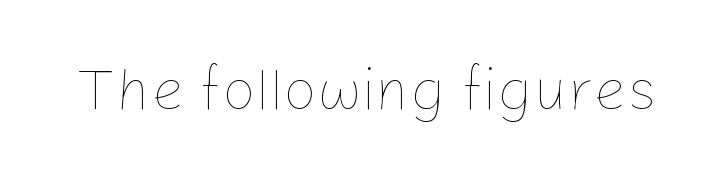
The image shows 59 px thin type, upright; set normal letter spacing, not underlined; low stroke contrast and a medium x-height.
